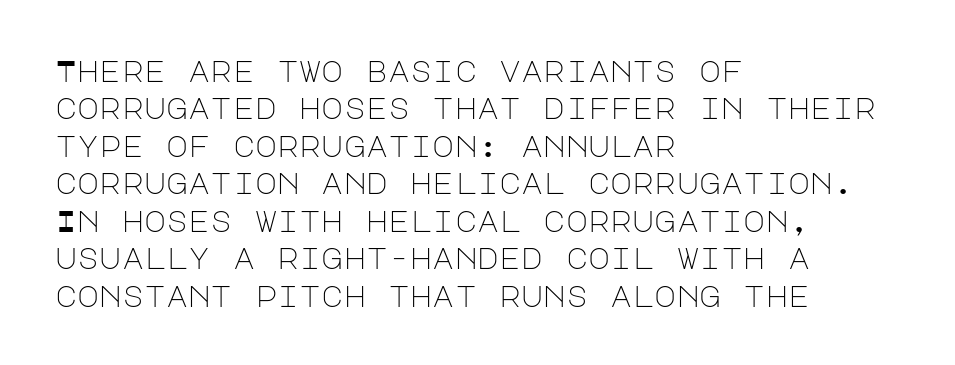
The specimen reads as upright at a glance. The rendering shows plain stroke endings on the letterforms — a sans-serif design. Lines of text with bare space underneath. Notice how descenders clear the ascenders below comfortably — that's standard leading. Tracking value appears to be zero — textbook default spacing.
